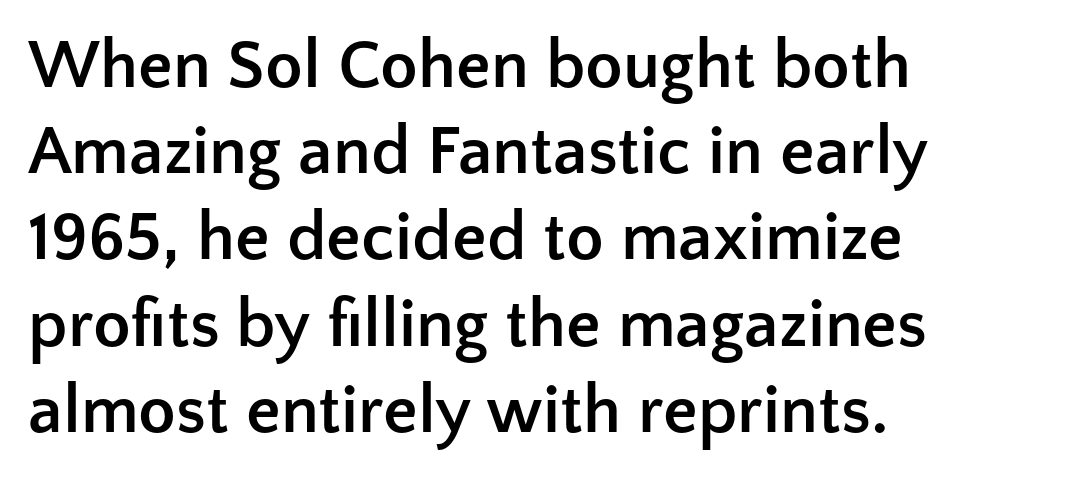
The image shows 69 px semibold sans-serif type, upright; set left-aligned, normal line spacing (1.25x), normal letter spacing, not underlined; low stroke contrast and a medium x-height.
